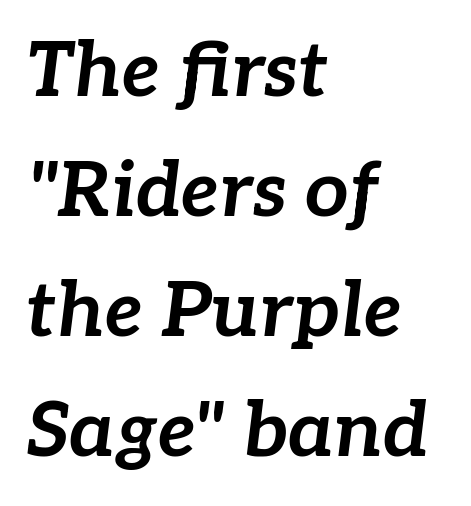
{"italic": "yes", "lean": "right", "slant_degrees": 7, "bold": "yes", "weight": "bold", "width": "normal", "stroke_contrast": "low", "x_height": "medium", "monospaced": "no", "underline": "no", "align": "left", "line_spacing": "normal", "line_spacing_ratio": 1.56, "letter_spacing": "normal", "letter_spacing_em": 0.0, "glyph_px": 77}
